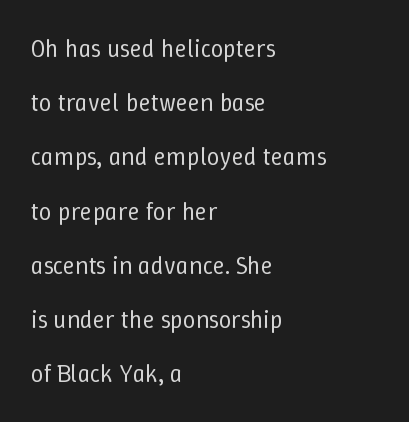
Typeset ragged right — the left edge is the straight one. This block would shrink considerably if given ordinary leading; it's expanded now. A bare baseline throughout the passage. The font sits on the lighter half of the weight spectrum, regular included. Posture: straight, roman, zero tilt. The letterforms sit shoulder to shoulder at normal distance.
